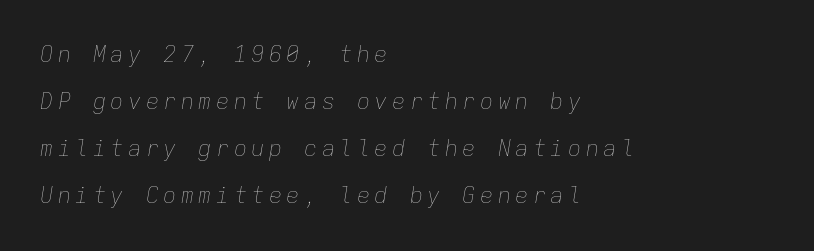
This sample trades compactness for vertical openness between lines. Which margin do the lines hug? The left one — the right edge is uneven. Notice how the stems are inclined rather than vertical — that's the hallmark of italics. Heft: none added — not bold.
